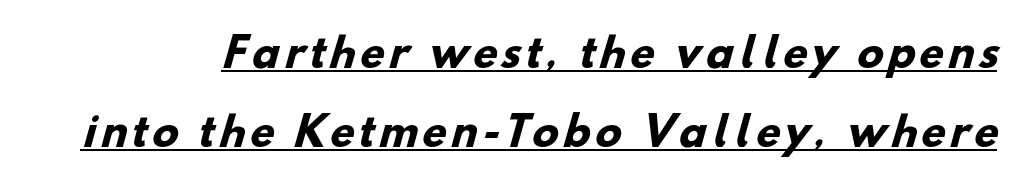
{"serif": "no", "bold": "yes", "weight": "heavy", "width": "normal", "stroke_contrast": "low", "x_height": "small", "monospaced": "no", "underline": "yes", "line_spacing": "loose", "line_spacing_ratio": 2.03, "glyph_px": 39}
